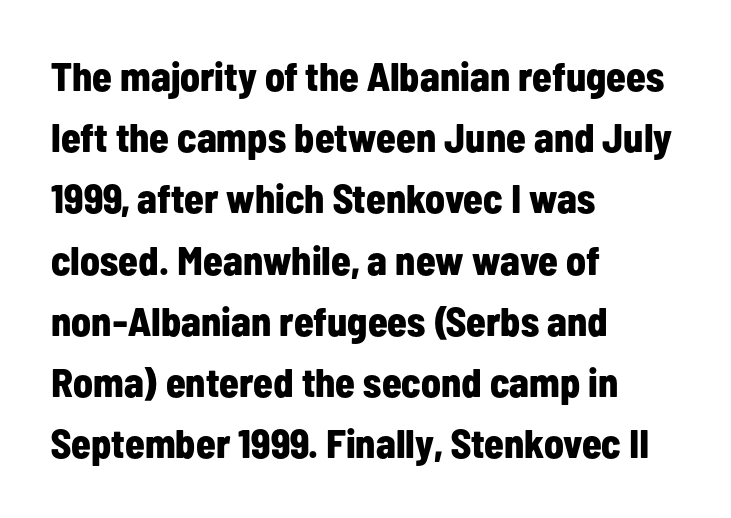
{"serif": "no", "italic": "no", "bold": "yes", "weight": "bold", "width": "condensed", "stroke_contrast": "low", "x_height": "medium", "monospaced": "no", "underline": "no", "align": "left", "line_spacing": "normal", "line_spacing_ratio": 1.53, "letter_spacing": "normal", "letter_spacing_em": 0.0, "glyph_px": 40}
